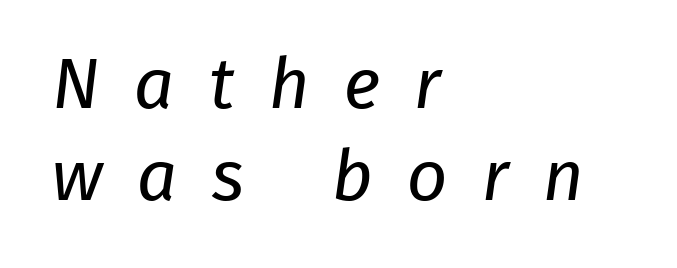
Q: Is the text bold? A: No.
Q: Is the typeface a serif or a sans-serif typeface? A: Sans-serif.
Q: Is the text underlined? A: No.
Q: How is the paragraph aligned? A: Left-aligned.
Q: Is the spacing between letters normal or unusually wide? A: Unusually wide.
Q: Is the spacing between lines tight, normal or loose? A: Normal.
Q: Width (condensed, normal, or wide)? A: Normal.
Q: Stroke contrast? A: Low.
Q: x-height? A: Medium.
Q: Monospaced? A: No.
